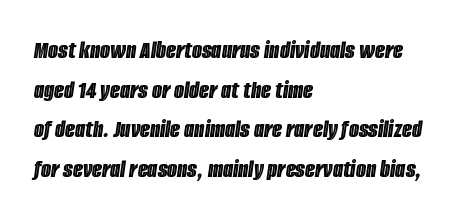
The lines are quadded left. Tracking value appears to be zero — textbook default spacing. These lines were composed using italics. Only glyphs here, with clear space below each row. Compared with typical paragraphs, the rows here are spaced about the same.
